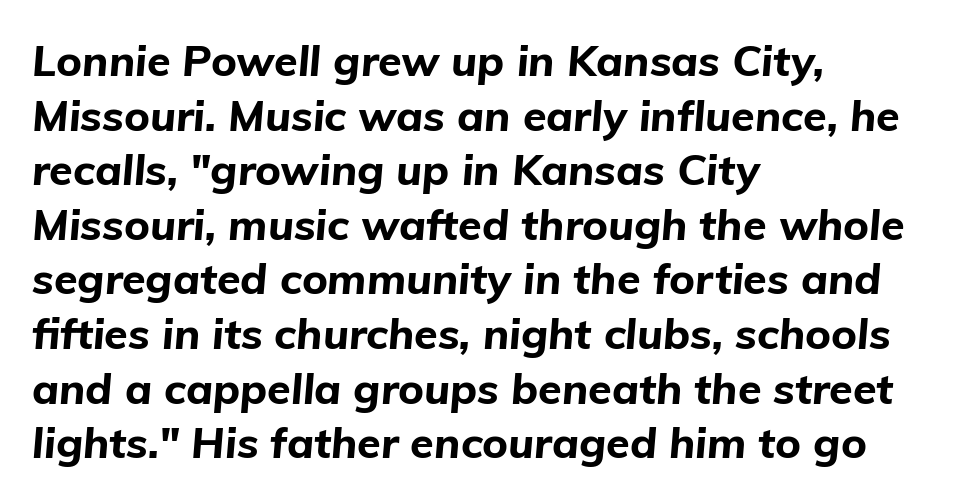
{"italic": "yes", "lean": "right", "slant_degrees": 5, "bold": "yes", "weight": "bold", "width": "normal", "stroke_contrast": "low", "x_height": "medium", "monospaced": "no", "underline": "no", "align": "left", "line_spacing": "normal", "line_spacing_ratio": 1.27, "letter_spacing": "normal", "letter_spacing_em": 0.0, "glyph_px": 43}
